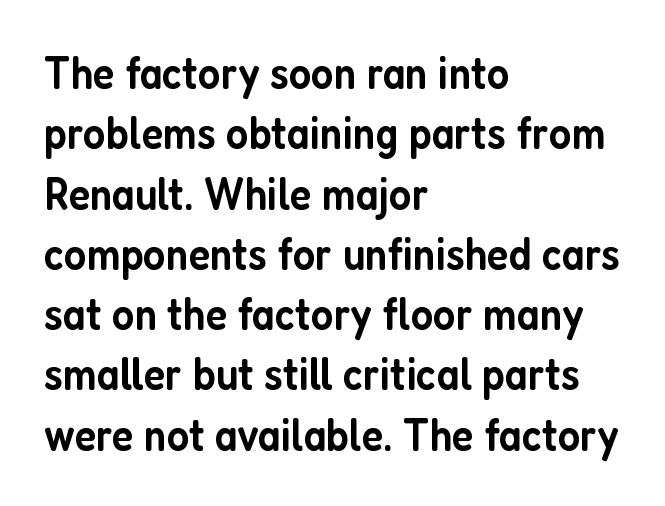
The image shows 46 px semibold, condensed sans-serif type, upright; set left-aligned, normal line spacing (1.31x), normal letter spacing, not underlined; low stroke contrast and a medium x-height.
